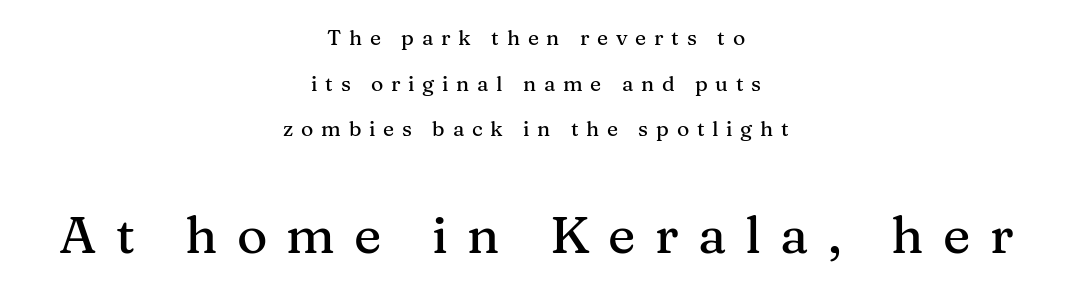
Q: Is the text italic (slanted)? A: No, it is upright.
Q: Is the typeface a serif or a sans-serif typeface? A: Serif.
Q: Is the text underlined? A: No.
Q: How is the paragraph aligned? A: Centered.
Q: Is the spacing between letters normal or unusually wide? A: Unusually wide.
Q: Is the spacing between lines tight, normal or loose? A: Loose.
Q: Which block of text is set in a larger size, the first (top) or the second (bottom)? A: The second (bottom) one.
Q: Width (condensed, normal, or wide)? A: Normal.
Q: Stroke contrast? A: Medium.
Q: x-height? A: Medium.
Q: Monospaced? A: No.
